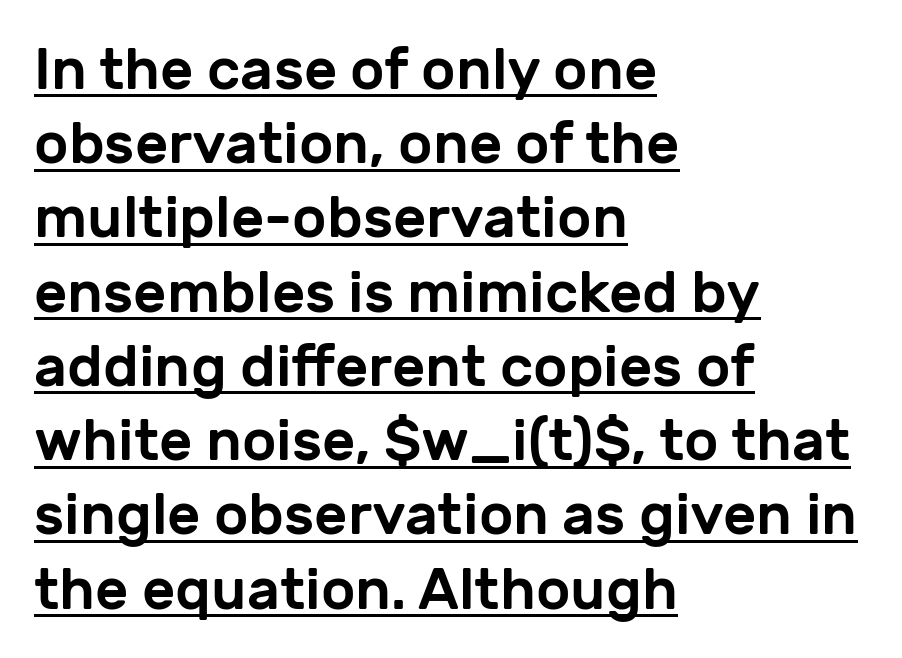
Q: Is the text italic (slanted)? A: No, it is upright.
Q: Is the typeface a serif or a sans-serif typeface? A: Sans-serif.
Q: Is the text underlined? A: Yes.
Q: How is the paragraph aligned? A: Left-aligned.
Q: Is the spacing between letters normal or unusually wide? A: Normal.
Q: Is the spacing between lines tight, normal or loose? A: Normal.
Q: Width (condensed, normal, or wide)? A: Normal.
Q: Stroke contrast? A: Low.
Q: x-height? A: Medium.
Q: Monospaced? A: No.
